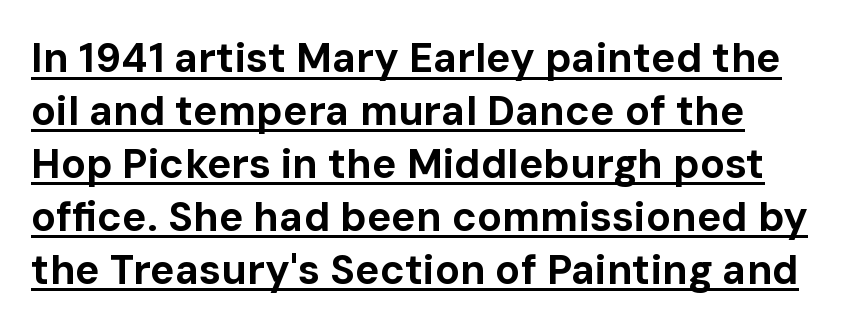
The line-height multiplier appears to be the usual default. You could not count columns in this text — the font is proportionally spaced. The font family rendered here belongs to the sans-serif group. Nothing unusual about the tracking: characters are spaced as the font intends. The rendering uses the underline text-decoration. In terms of posture, this sample is upright.
